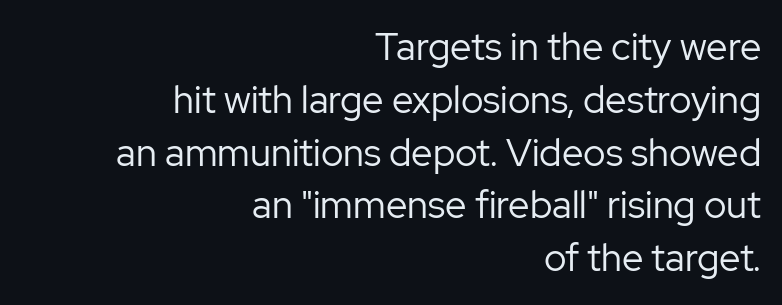
Q: Is the text bold? A: No.
Q: Is the text italic (slanted)? A: No, it is upright.
Q: Is the typeface a serif or a sans-serif typeface? A: Sans-serif.
Q: Is the text underlined? A: No.
Q: How is the paragraph aligned? A: Right-aligned.
Q: Is the spacing between letters normal or unusually wide? A: Normal.
Q: Is the spacing between lines tight, normal or loose? A: Normal.
Q: Width (condensed, normal, or wide)? A: Normal.
Q: Stroke contrast? A: Low.
Q: x-height? A: Medium.
Q: Monospaced? A: No.
